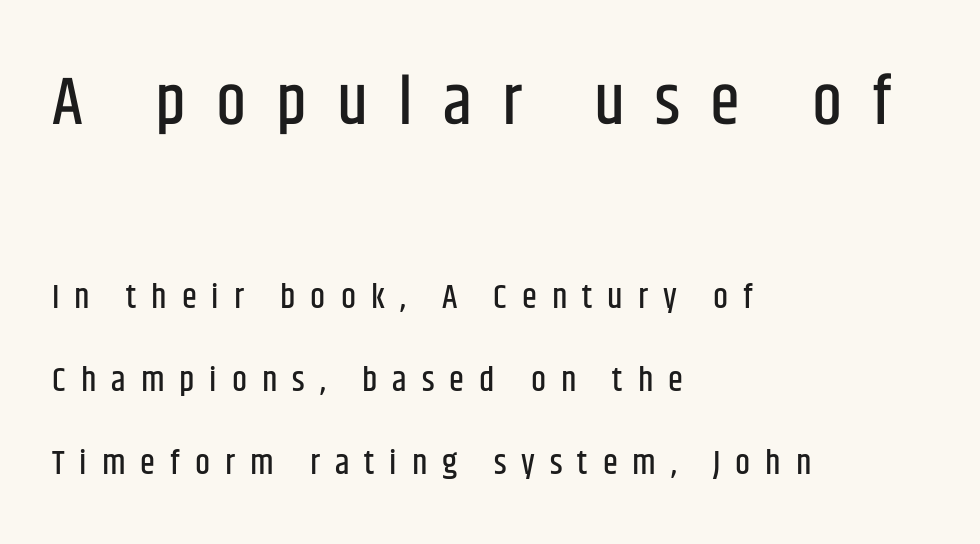
The image shows 68 px condensed sans-serif type, upright; set left-aligned, loose line spacing (2.44x), unusually wide letter spacing (+0.44 em), not underlined; the first (top) block is 2.0x larger; low stroke contrast and a large x-height.
